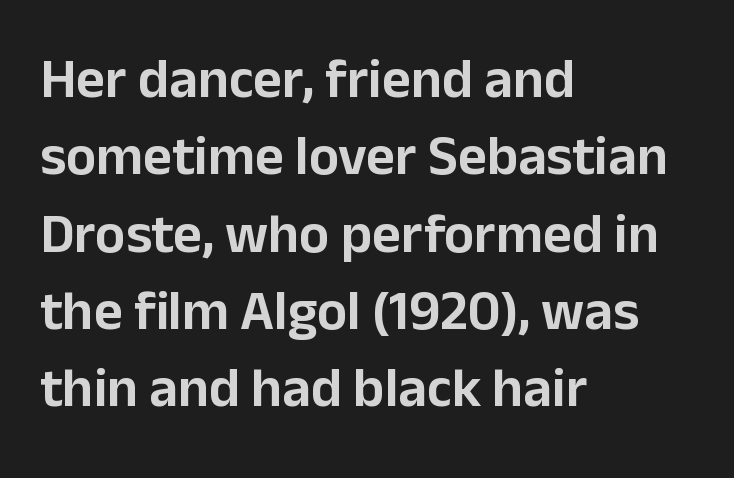
The image shows 56 px sans-serif type, upright; set left-aligned, normal line spacing (1.38x), normal letter spacing, not underlined; low stroke contrast and a medium x-height.
